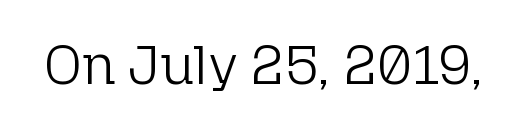
The image shows 55 px light sans-serif type, upright; set normal letter spacing, not underlined; low stroke contrast and a medium x-height.
